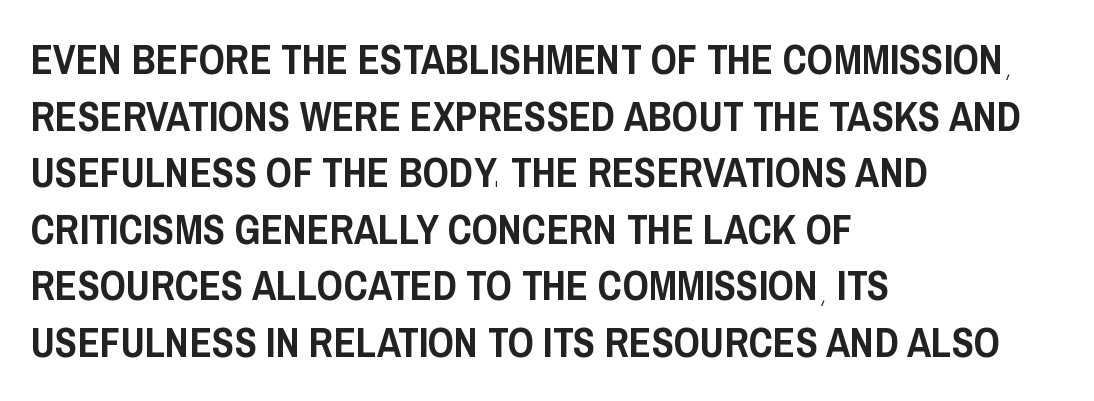
The lines in this sample share a left origin and differ only in where they stop. Glance below the letters and you will spot only blank space. The face used here is rendered with its standard letterfit. Normally led — the rows are evenly, conventionally spaced. Character widths vary here, with narrow letters taking less room than wide ones. This is sans-serif lettering, the kind often seen on screens and signage.
